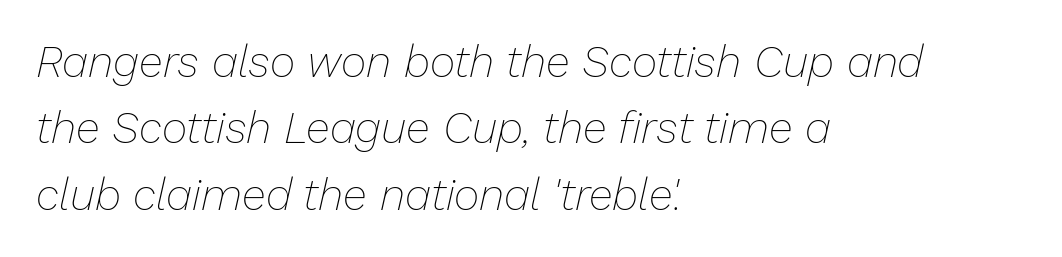
Compared with typical body copy, the letter spacing here is the same. Each stroke keeps to a modest, everyday thickness or less. When letters slant like this, we call the style italic. Each line starts at the same left margin while the right side varies. Do the characters align in a grid? No, the font is proportional.
